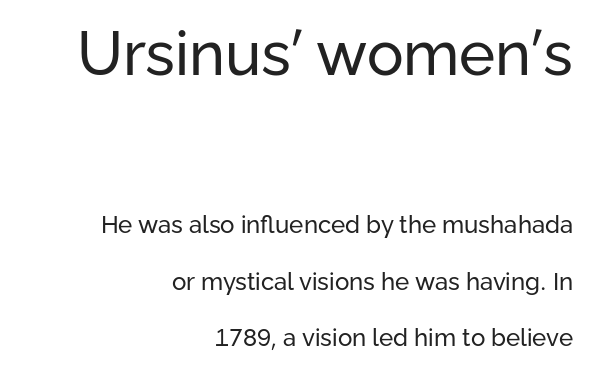
Classification — sans serif. The leading is generous, giving the passage an open texture. In this sample the first text group is rendered at the bigger scale. Short and long lines alike share a common ending point at right. The specimen reads as upright at a glance.
